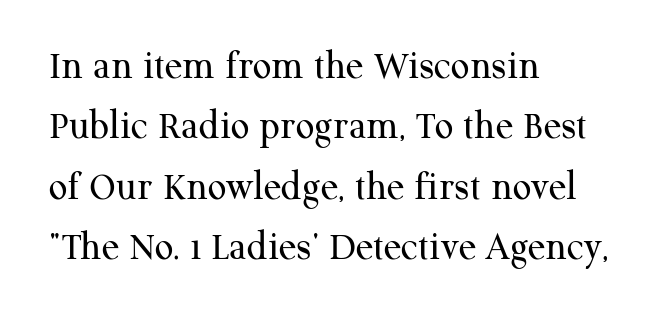
Q: Is the text bold? A: No.
Q: Is the text italic (slanted)? A: No, it is upright.
Q: Is the typeface a serif or a sans-serif typeface? A: Serif.
Q: Is the text underlined? A: No.
Q: How is the paragraph aligned? A: Left-aligned.
Q: Is the spacing between letters normal or unusually wide? A: Normal.
Q: Is the spacing between lines tight, normal or loose? A: Normal.
Q: Width (condensed, normal, or wide)? A: Normal.
Q: Stroke contrast? A: Medium.
Q: x-height? A: Medium.
Q: Monospaced? A: No.
